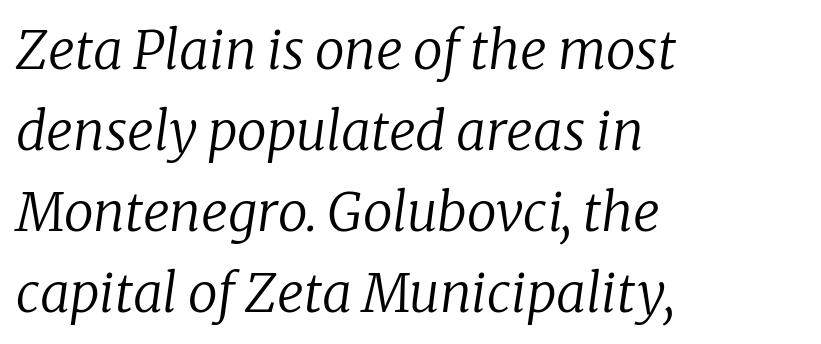
The image shows 53 px regular-weight serif type, italic (leaning right); set left-aligned, normal line spacing (1.53x), normal letter spacing, not underlined; low stroke contrast and a medium x-height.
